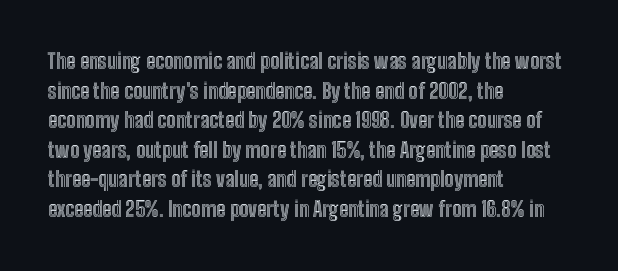
{"italic": "no", "underline": "no", "align": "left", "line_spacing": "normal", "line_spacing_ratio": 1.41, "letter_spacing": "normal", "letter_spacing_em": 0.0, "glyph_px": 21}
